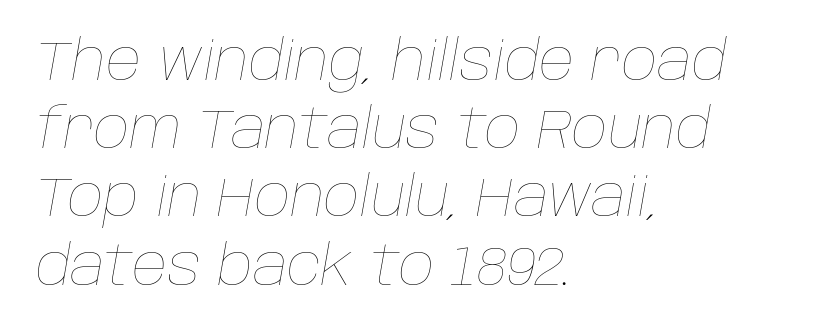
{"italic": "yes", "lean": "right", "slant_degrees": 10, "bold": "no", "weight": "thin", "width": "normal", "stroke_contrast": "low", "x_height": "large", "monospaced": "no", "underline": "no", "align": "left", "line_spacing_ratio": 1.24, "letter_spacing": "normal", "letter_spacing_em": 0.0, "glyph_px": 55}
